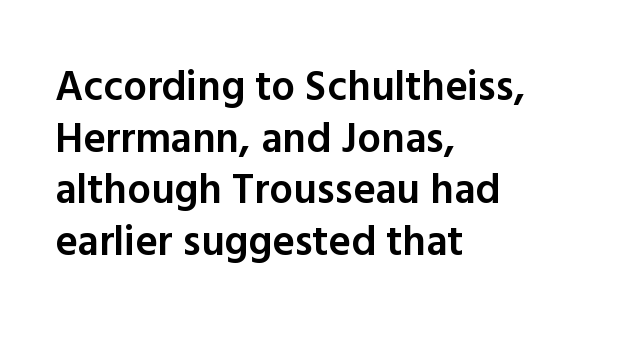
Q: Is the text bold? A: Semi-bold.
Q: Is the text italic (slanted)? A: No, it is upright.
Q: Is the typeface a serif or a sans-serif typeface? A: Sans-serif.
Q: Is the text underlined? A: No.
Q: How is the paragraph aligned? A: Left-aligned.
Q: Is the spacing between letters normal or unusually wide? A: Normal.
Q: Width (condensed, normal, or wide)? A: Normal.
Q: x-height? A: Medium.
Q: Monospaced? A: No.
